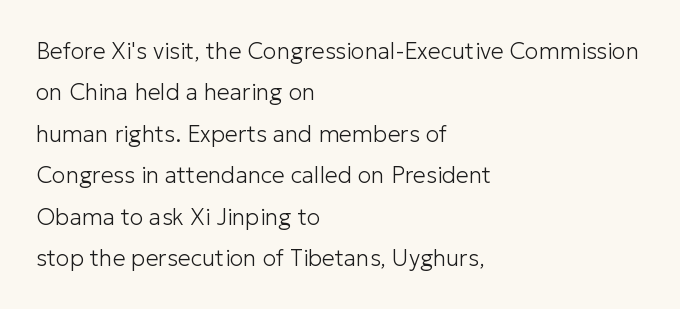
{"italic": "no", "bold": "no", "underline": "no", "align": "left", "line_spacing_ratio": 1.8, "letter_spacing": "normal", "letter_spacing_em": 0.0, "glyph_px": 23}
